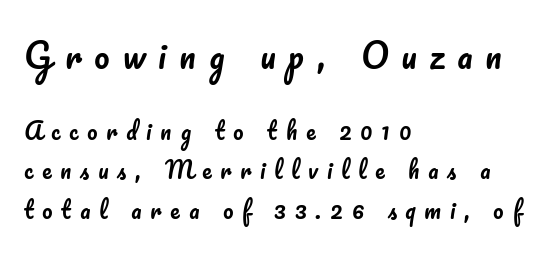
The image shows 34 px text type; set left-aligned, line spacing 1.72x, unusually wide letter spacing (+0.38 em), not underlined; the first (top) block is 1.48x larger; low stroke contrast and a small x-height.
